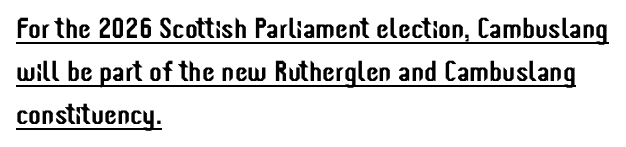
Regarding leading, the lines here are spaced in the standard way. Think of a printed novel: that variable character pitch is what you see here. A typographer would call this underscored text. Regarding serifs, this sample does without them.
